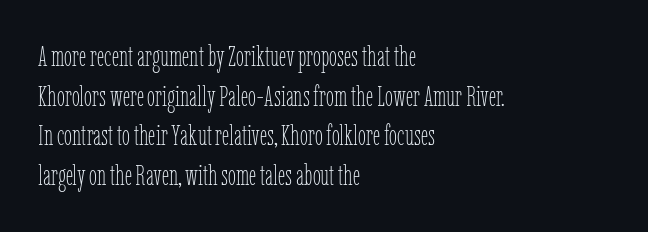
{"italic": "no", "bold": "no", "weight": "thin", "width": "condensed", "stroke_contrast": "low", "x_height": "medium", "monospaced": "no", "underline": "no", "align": "left", "line_spacing": "normal", "line_spacing_ratio": 1.37, "letter_spacing": "normal", "letter_spacing_em": 0.0, "glyph_px": 29}
